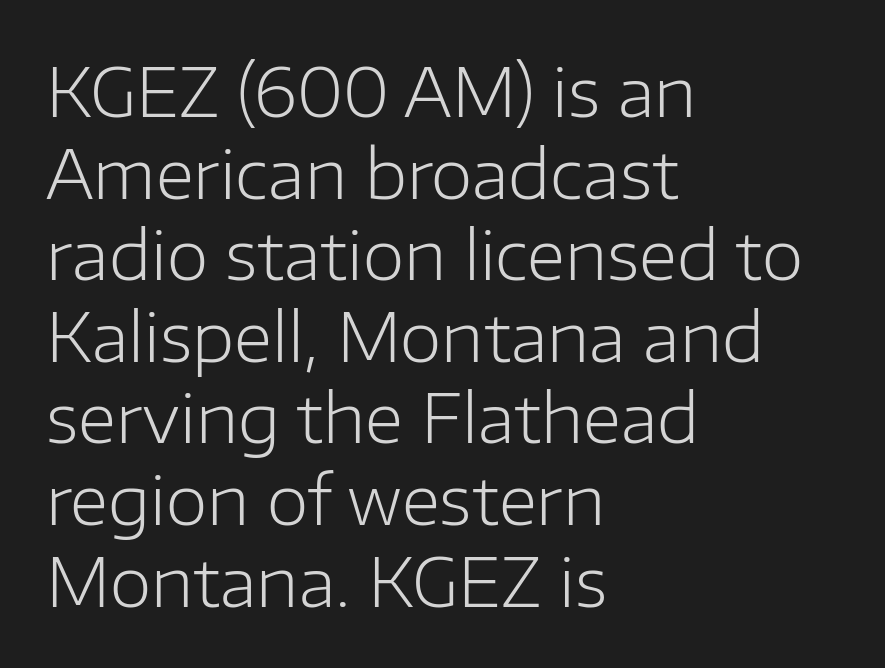
The image shows 68 px light sans-serif type, upright; set left-aligned, line spacing 1.2x, normal letter spacing, not underlined; low stroke contrast and a medium x-height.
